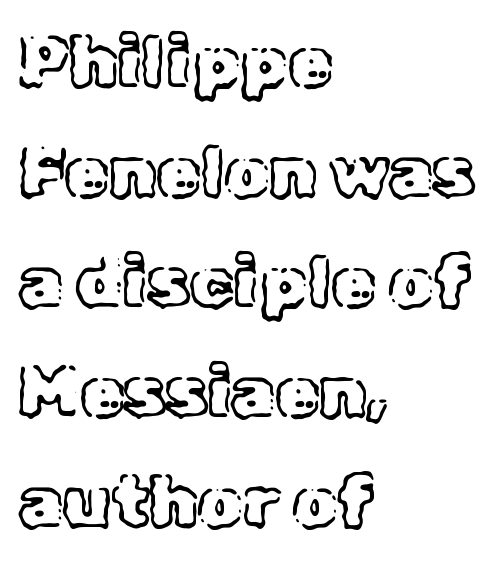
Q: Is the text italic (slanted)? A: No, it is upright.
Q: Is the text underlined? A: No.
Q: How is the paragraph aligned? A: Left-aligned.
Q: Is the spacing between letters normal or unusually wide? A: Normal.
Q: Is the spacing between lines tight, normal or loose? A: Normal.
Q: Width (condensed, normal, or wide)? A: Normal.
Q: x-height? A: Medium.
Q: Monospaced? A: No.
